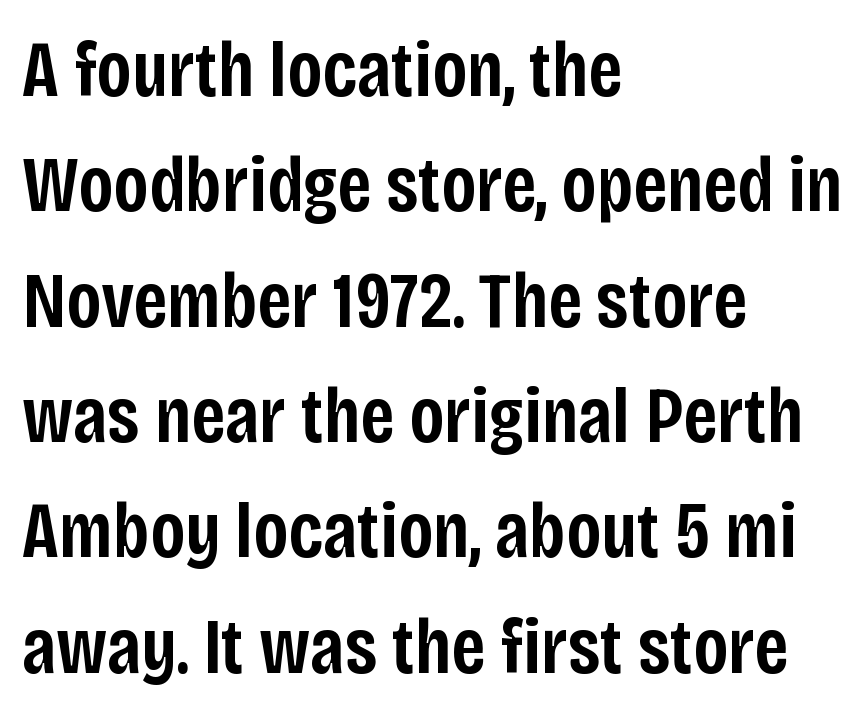
Q: Is the text bold? A: Semi-bold.
Q: Is the text italic (slanted)? A: No, it is upright.
Q: Is the typeface a serif or a sans-serif typeface? A: Sans-serif.
Q: Is the text underlined? A: No.
Q: How is the paragraph aligned? A: Left-aligned.
Q: Is the spacing between letters normal or unusually wide? A: Normal.
Q: Is the spacing between lines tight, normal or loose? A: Normal.
Q: Width (condensed, normal, or wide)? A: Condensed.
Q: Stroke contrast? A: Low.
Q: x-height? A: Large.
Q: Monospaced? A: No.
